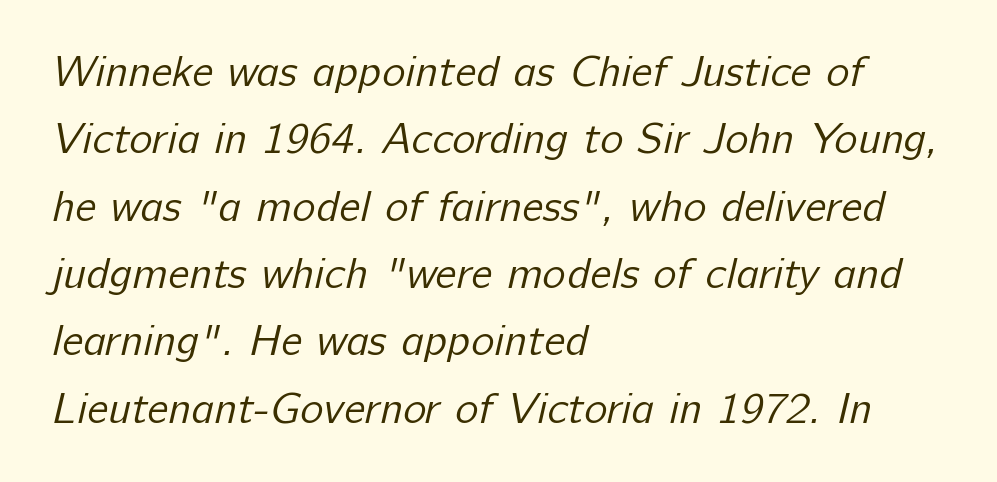
The image shows 44 px regular-weight sans-serif type; set left-aligned, normal line spacing (1.53x), normal letter spacing, not underlined; low stroke contrast and a medium x-height.
